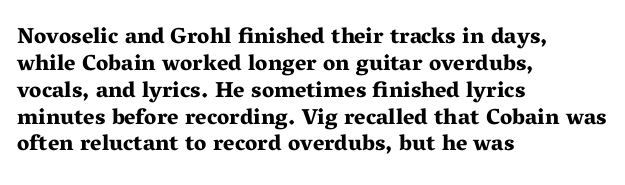
{"italic": "no", "bold": "yes", "underline": "no", "align": "left", "line_spacing_ratio": 1.22, "letter_spacing": "normal", "letter_spacing_em": 0.0, "glyph_px": 22}
